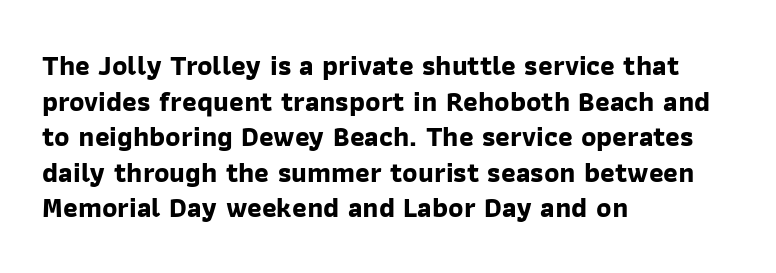
The rendering anchors every line to the left-hand side. Caption: standard tracking, unaltered. The words here are not underlined. Pretty heavy lettering here — definitely bold.
